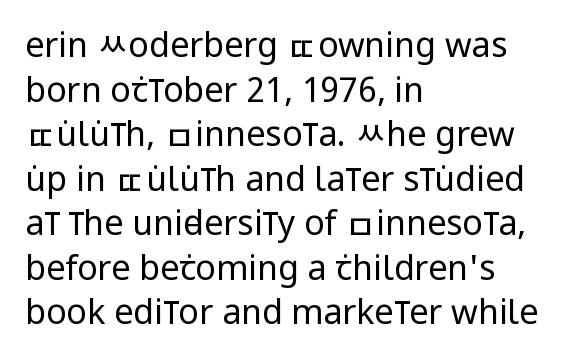
Q: Is the text bold? A: No.
Q: Is the text italic (slanted)? A: No, it is upright.
Q: Is the typeface a serif or a sans-serif typeface? A: Sans-serif.
Q: Is the text underlined? A: No.
Q: How is the paragraph aligned? A: Left-aligned.
Q: Is the spacing between letters normal or unusually wide? A: Normal.
Q: Is the spacing between lines tight, normal or loose? A: Normal.
Q: Width (condensed, normal, or wide)? A: Condensed.
Q: Stroke contrast? A: Low.
Q: x-height? A: Large.
Q: Monospaced? A: No.
